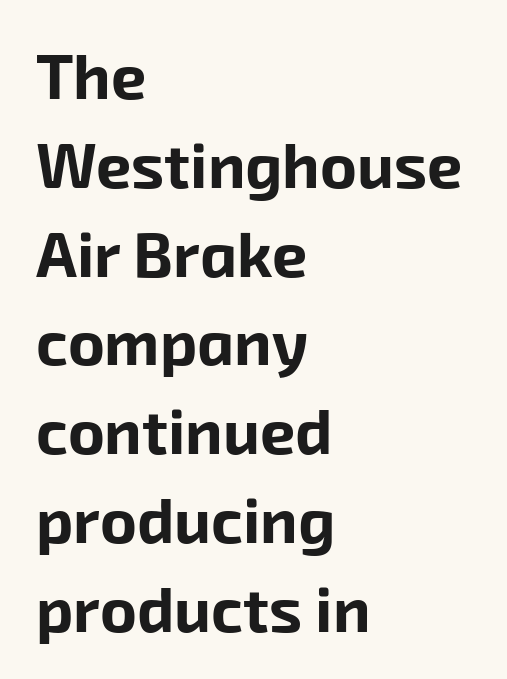
Q: Is the text bold? A: Yes.
Q: Is the typeface a serif or a sans-serif typeface? A: Sans-serif.
Q: Is the text underlined? A: No.
Q: How is the paragraph aligned? A: Left-aligned.
Q: Is the spacing between letters normal or unusually wide? A: Normal.
Q: Is the spacing between lines tight, normal or loose? A: Normal.
Q: Width (condensed, normal, or wide)? A: Normal.
Q: Stroke contrast? A: Low.
Q: x-height? A: Medium.
Q: Monospaced? A: No.
